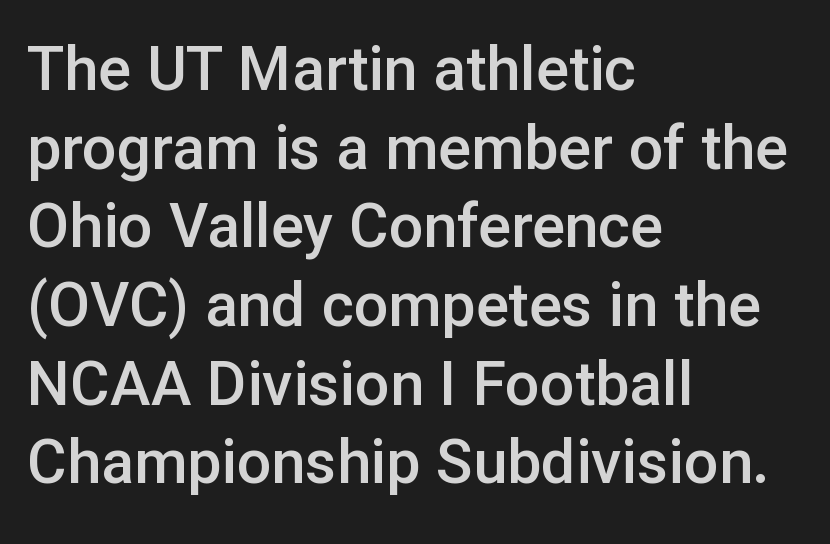
Q: Is the text bold? A: Semi-bold.
Q: Is the text italic (slanted)? A: No, it is upright.
Q: Is the typeface a serif or a sans-serif typeface? A: Sans-serif.
Q: Is the text underlined? A: No.
Q: How is the paragraph aligned? A: Left-aligned.
Q: Is the spacing between letters normal or unusually wide? A: Normal.
Q: Is the spacing between lines tight, normal or loose? A: Normal.
Q: Width (condensed, normal, or wide)? A: Normal.
Q: Stroke contrast? A: Low.
Q: x-height? A: Medium.
Q: Monospaced? A: No.
